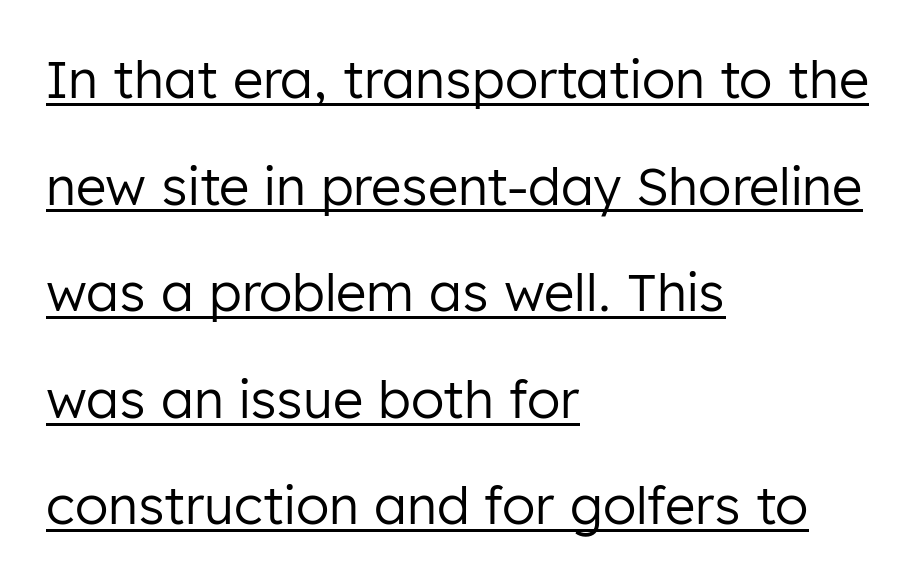
Nobody touched the tracking dial on this one. The font's upright variant was chosen for this text. What decoration does the sample have? An underline. In terms of leading, this rendering errs on the spacious side. Unlike a traditional serif, this face leaves its strokes unadorned.
